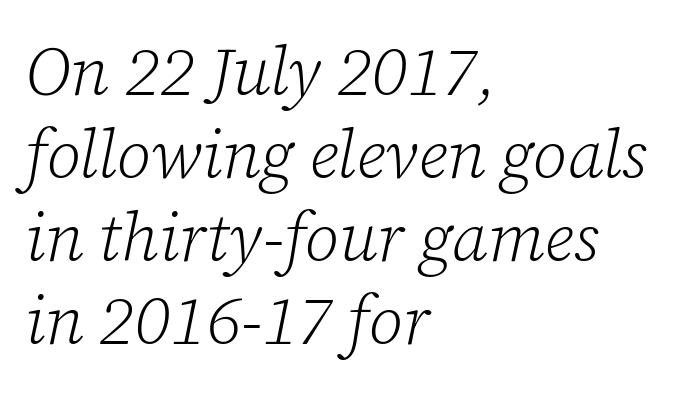
The image shows 67 px light serif type, italic (leaning right); set left-aligned, line spacing 1.24x, normal letter spacing, not underlined; low stroke contrast and a medium x-height.
